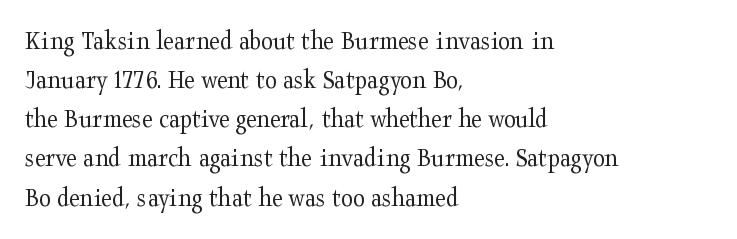
Q: Is the text bold? A: No.
Q: Is the text italic (slanted)? A: No, it is upright.
Q: Is the text underlined? A: No.
Q: How is the paragraph aligned? A: Left-aligned.
Q: Is the spacing between letters normal or unusually wide? A: Normal.
Q: Is the spacing between lines tight, normal or loose? A: Normal.
